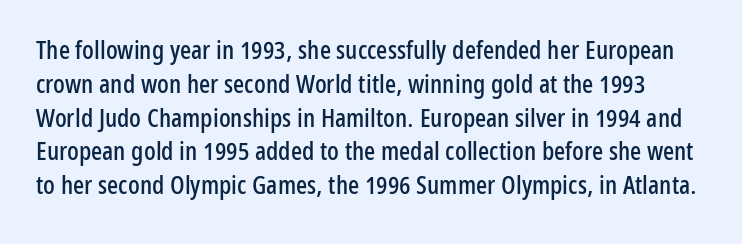
Reading down the column, the eye jumps a familiar distance to each next line. Italic? Not at all — the glyphs are vertical. Characters follow at the spacing the type designer built in. The zone under the glyphs is completely vacant.
